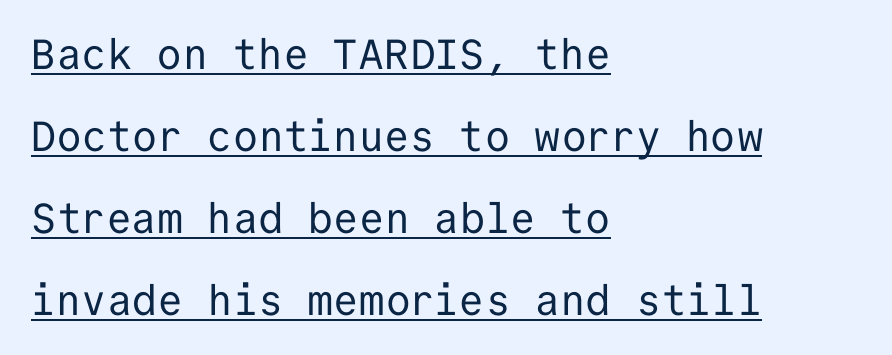
The image shows 42 px regular-weight sans-serif type, upright, monospaced; set left-aligned, loose line spacing (1.95x), normal letter spacing, underlined; low stroke contrast and a medium x-height.
